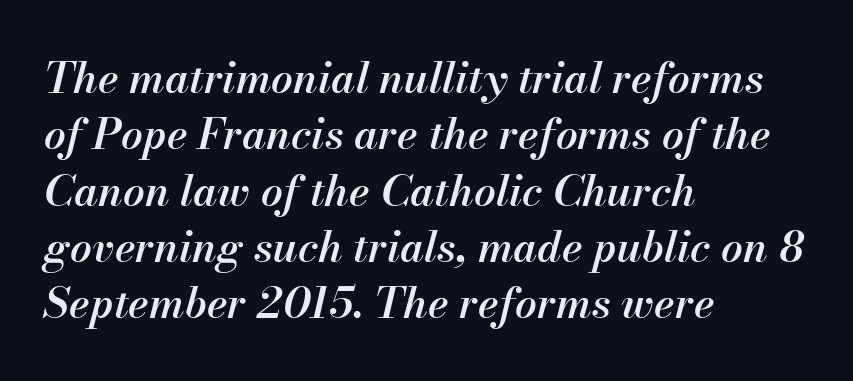
The image shows 43 px semibold type, italic (leaning right); set left-aligned, normal line spacing (1.31x), normal letter spacing, not underlined; medium stroke contrast and a small x-height.
